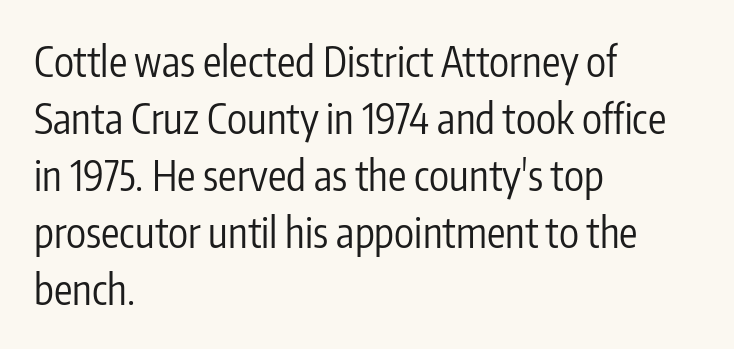
Q: Is the text bold? A: No.
Q: Is the text italic (slanted)? A: No, it is upright.
Q: Is the typeface a serif or a sans-serif typeface? A: Sans-serif.
Q: Is the text underlined? A: No.
Q: How is the paragraph aligned? A: Left-aligned.
Q: Is the spacing between letters normal or unusually wide? A: Normal.
Q: Is the spacing between lines tight, normal or loose? A: Normal.
Q: Width (condensed, normal, or wide)? A: Condensed.
Q: Stroke contrast? A: Low.
Q: x-height? A: Medium.
Q: Monospaced? A: No.
